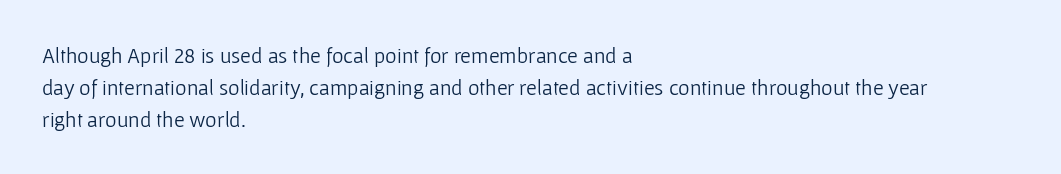
{"italic": "no", "bold": "no", "underline": "no", "align": "left", "line_spacing": "normal", "line_spacing_ratio": 1.45, "letter_spacing": "normal", "letter_spacing_em": 0.0, "glyph_px": 22}
